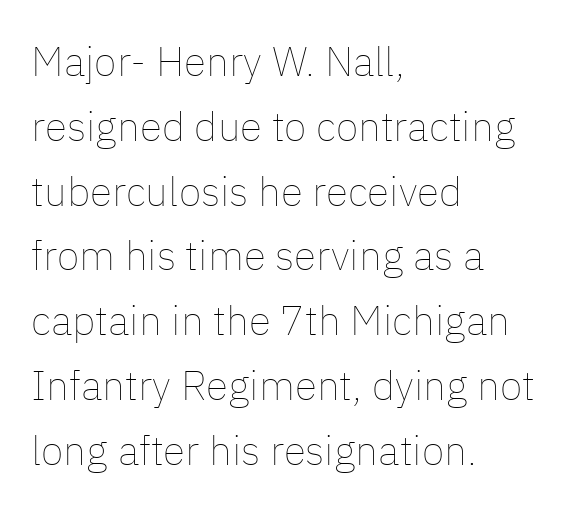
The image shows 41 px thin type, upright; set left-aligned, normal line spacing (1.58x), normal letter spacing, not underlined; low stroke contrast and a medium x-height.
